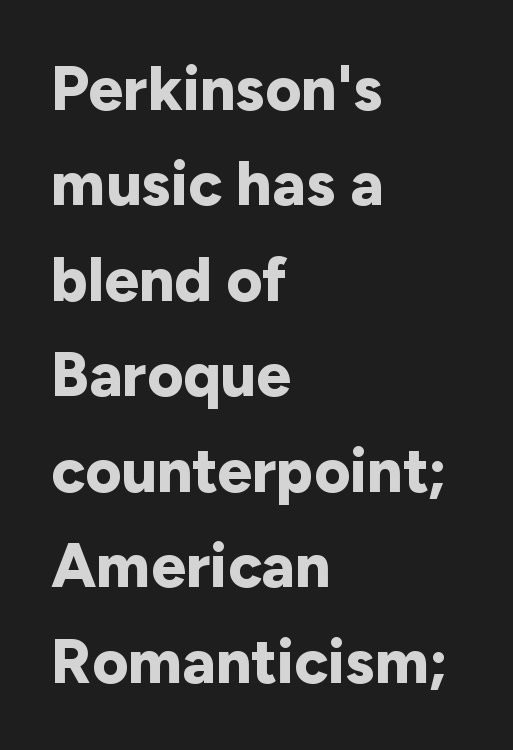
Posture: upright roman. The rendering keeps characters at their native spacing. The paragraph has a hard left edge and a soft right edge. Note: no serifs on the glyphs.
